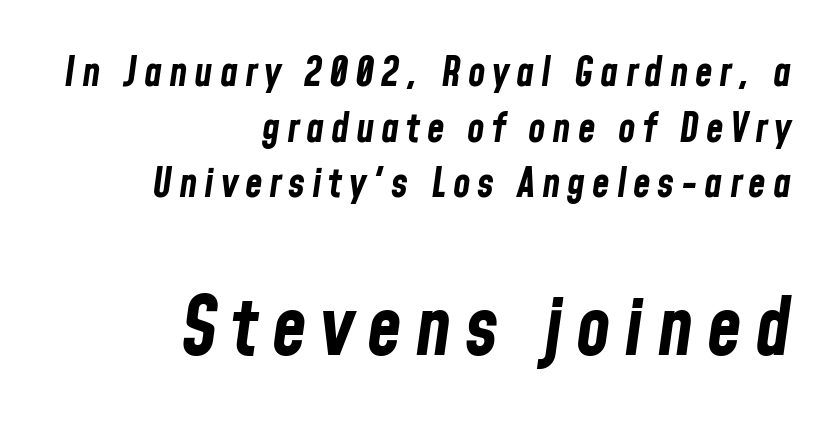
You could not count columns in this text — the font is proportionally spaced. Compare the two chunks: the lower has the greater cap height. The rag falls on the left side of this text block. Characters are canted at an angle relative to the baseline's perpendicular. Leading: standard.
